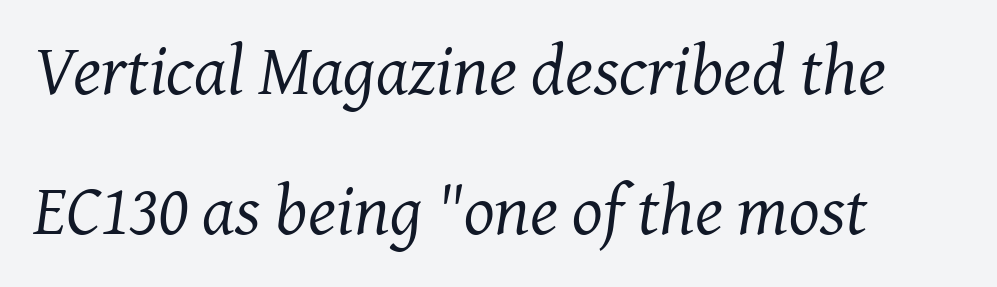
The image shows 72 px regular-weight serif type, italic (leaning right); set left-aligned, loose line spacing (1.95x), normal letter spacing, not underlined; medium stroke contrast and a medium x-height.
